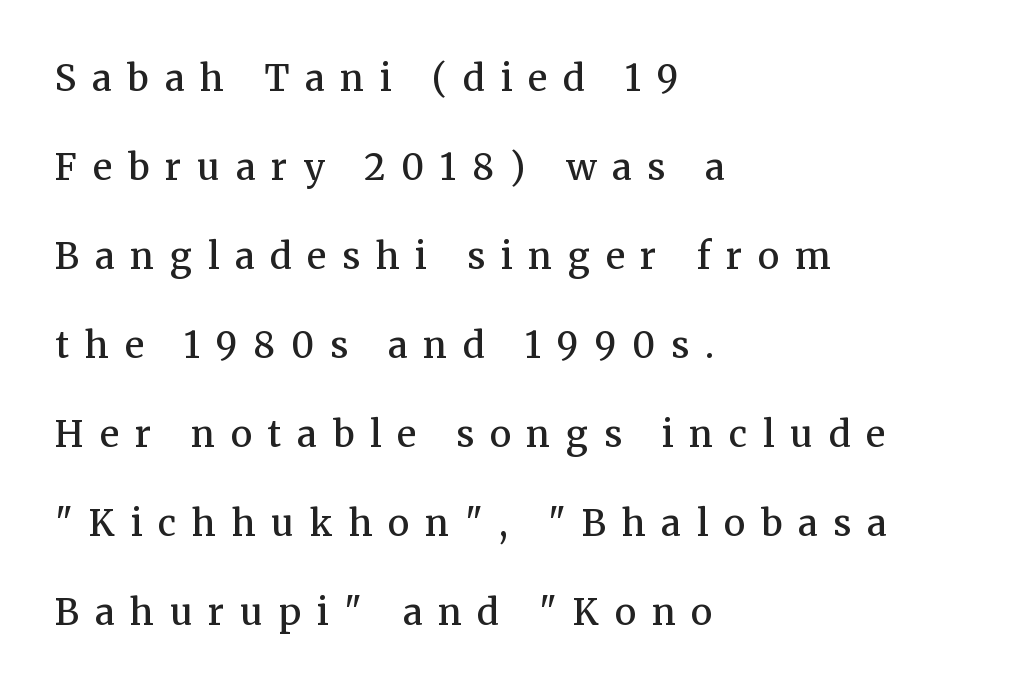
Q: Is the text bold? A: Semi-bold.
Q: Is the text italic (slanted)? A: No, it is upright.
Q: Is the typeface a serif or a sans-serif typeface? A: Serif.
Q: Is the text underlined? A: No.
Q: How is the paragraph aligned? A: Left-aligned.
Q: Is the spacing between letters normal or unusually wide? A: Unusually wide.
Q: Is the spacing between lines tight, normal or loose? A: Loose.
Q: Width (condensed, normal, or wide)? A: Normal.
Q: Stroke contrast? A: Medium.
Q: x-height? A: Medium.
Q: Monospaced? A: No.
